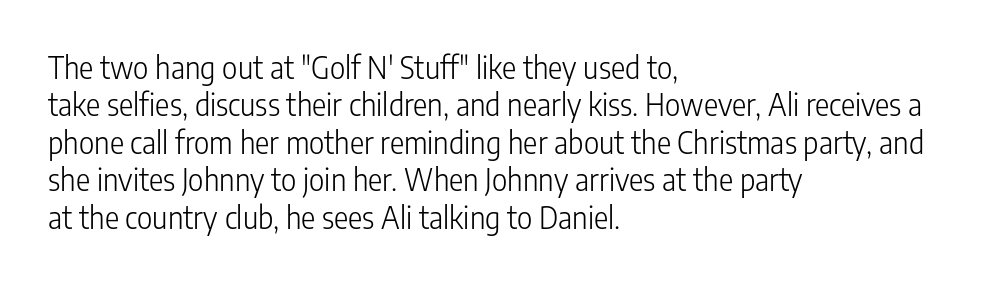
Serif or sans? Sans — the stroke terminals are bare. The type is set solid horizontally, with unmodified tracking. A typesetter would mark this as roman, not italic. Proportional: the letters do not fall into vertical columns.
